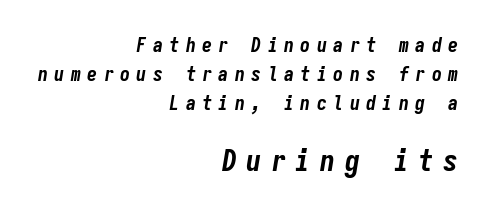
Q: Is the text bold? A: Yes.
Q: Is the text italic (slanted)? A: Yes, it leans right by about 9 degrees.
Q: Is the text underlined? A: No.
Q: How is the paragraph aligned? A: Right-aligned.
Q: Is the spacing between letters normal or unusually wide? A: Unusually wide.
Q: Is the spacing between lines tight, normal or loose? A: Normal.
Q: Which block of text is set in a larger size, the first (top) or the second (bottom)? A: The second (bottom) one.
Q: Width (condensed, normal, or wide)? A: Condensed.
Q: Stroke contrast? A: Low.
Q: x-height? A: Medium.
Q: Monospaced? A: Yes.
